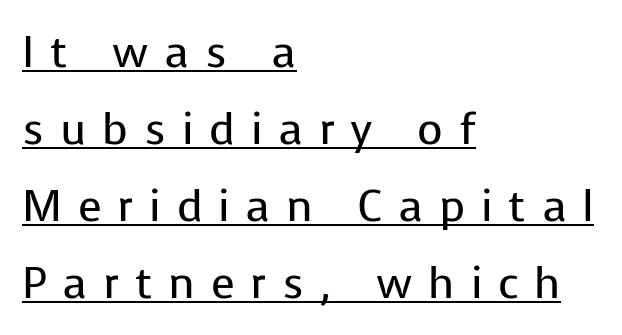
The image shows 44 px regular-weight sans-serif type, upright; set left-aligned, line spacing 1.75x, unusually wide letter spacing (+0.36 em), underlined; low stroke contrast and a medium x-height.
